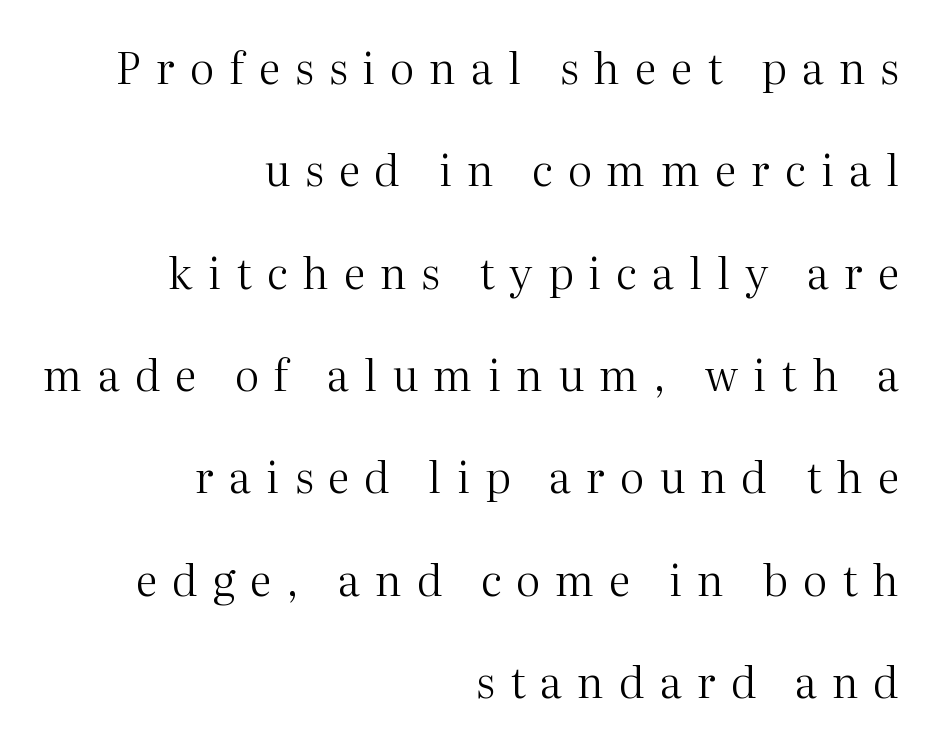
{"serif": "yes", "italic": "no", "bold": "no", "weight": "regular", "width": "normal", "stroke_contrast": "medium", "x_height": "medium", "monospaced": "no", "underline": "no", "align": "right", "line_spacing": "loose", "line_spacing_ratio": 2.38, "letter_spacing": "wide", "letter_spacing_em": 0.35, "glyph_px": 43}
